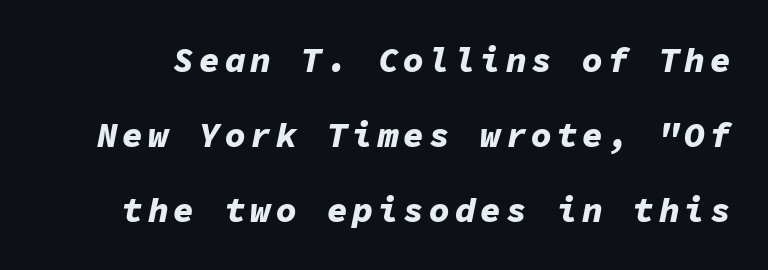
The image shows 35 px bold type, italic (leaning right), monospaced; set loose line spacing (2.15x), not underlined; low stroke contrast and a medium x-height.
